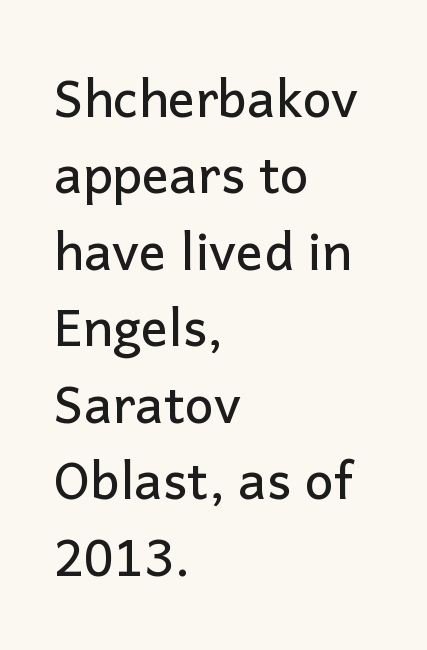
Q: Is the text italic (slanted)? A: No, it is upright.
Q: Is the typeface a serif or a sans-serif typeface? A: Sans-serif.
Q: Is the text underlined? A: No.
Q: How is the paragraph aligned? A: Left-aligned.
Q: Is the spacing between letters normal or unusually wide? A: Normal.
Q: Is the spacing between lines tight, normal or loose? A: Normal.
Q: Width (condensed, normal, or wide)? A: Normal.
Q: Stroke contrast? A: Low.
Q: x-height? A: Medium.
Q: Monospaced? A: No.
